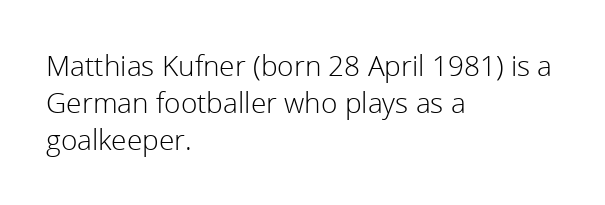
Q: Is the text bold? A: No.
Q: Is the text italic (slanted)? A: No, it is upright.
Q: Is the typeface a serif or a sans-serif typeface? A: Sans-serif.
Q: Is the text underlined? A: No.
Q: How is the paragraph aligned? A: Left-aligned.
Q: Is the spacing between letters normal or unusually wide? A: Normal.
Q: Is the spacing between lines tight, normal or loose? A: Normal.
Q: Width (condensed, normal, or wide)? A: Normal.
Q: x-height? A: Medium.
Q: Monospaced? A: No.
